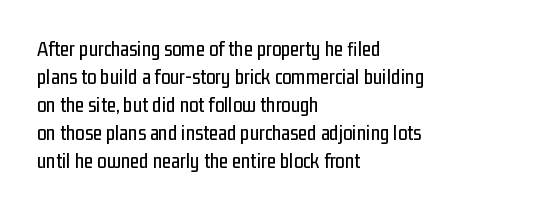
{"italic": "no", "underline": "no", "align": "left", "line_spacing": "normal", "line_spacing_ratio": 1.33, "letter_spacing": "normal", "letter_spacing_em": 0.0, "glyph_px": 21}
